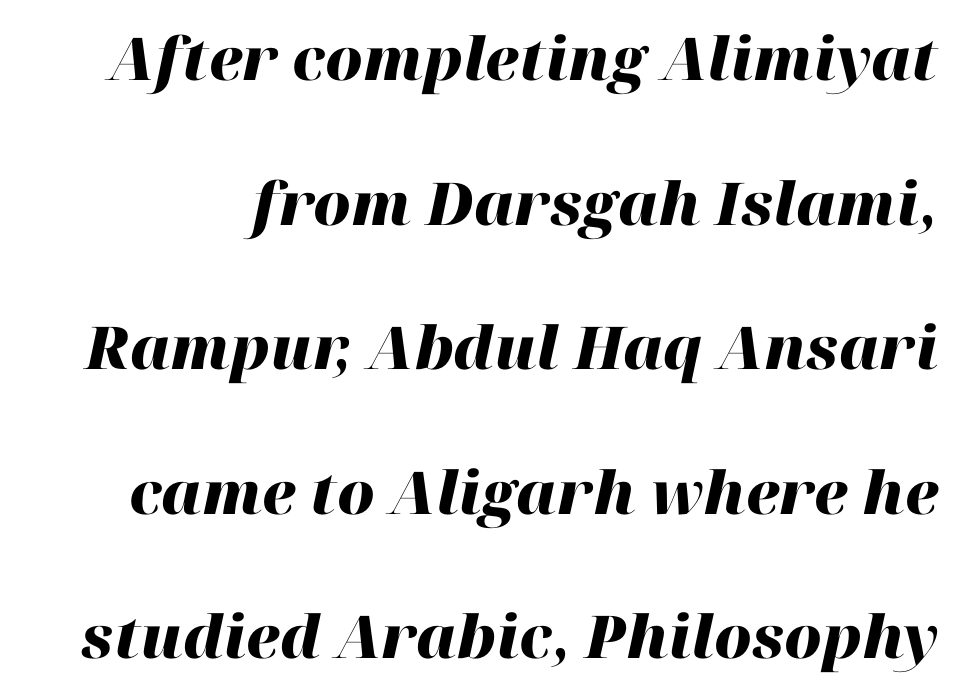
Q: Is the text bold? A: Yes.
Q: Is the text italic (slanted)? A: Yes, it leans right by about 12 degrees.
Q: Is the text underlined? A: No.
Q: Is the spacing between letters normal or unusually wide? A: Normal.
Q: Is the spacing between lines tight, normal or loose? A: Loose.
Q: Width (condensed, normal, or wide)? A: Normal.
Q: Stroke contrast? A: High.
Q: x-height? A: Medium.
Q: Monospaced? A: No.
